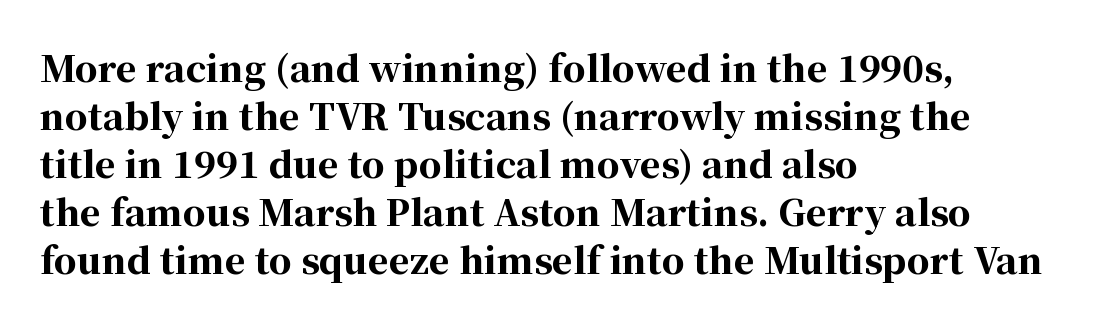
This sample uses plain, unmodified letter spacing. Notice how descenders clear the ascenders below comfortably — that's standard leading. The typesetter chose a ragged-right arrangement here. No italicization has been applied; the sample stays upright.
